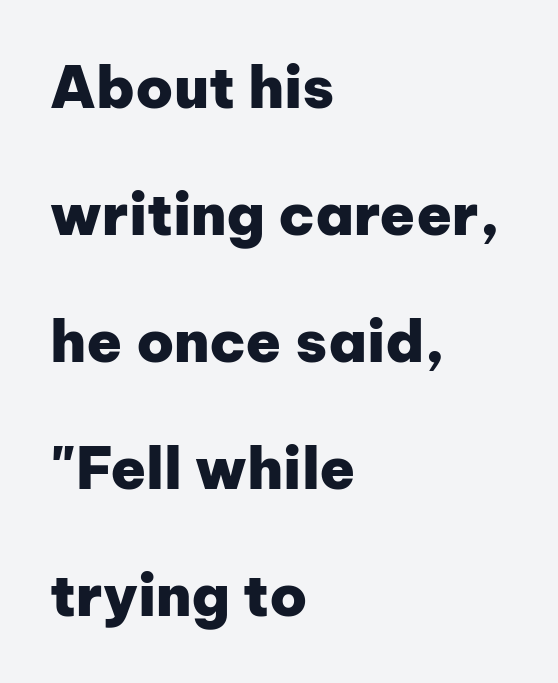
Q: Is the text bold? A: Yes.
Q: Is the text italic (slanted)? A: No, it is upright.
Q: Is the typeface a serif or a sans-serif typeface? A: Sans-serif.
Q: Is the text underlined? A: No.
Q: How is the paragraph aligned? A: Left-aligned.
Q: Is the spacing between letters normal or unusually wide? A: Normal.
Q: Is the spacing between lines tight, normal or loose? A: Loose.
Q: Width (condensed, normal, or wide)? A: Normal.
Q: Stroke contrast? A: Low.
Q: x-height? A: Medium.
Q: Monospaced? A: No.
